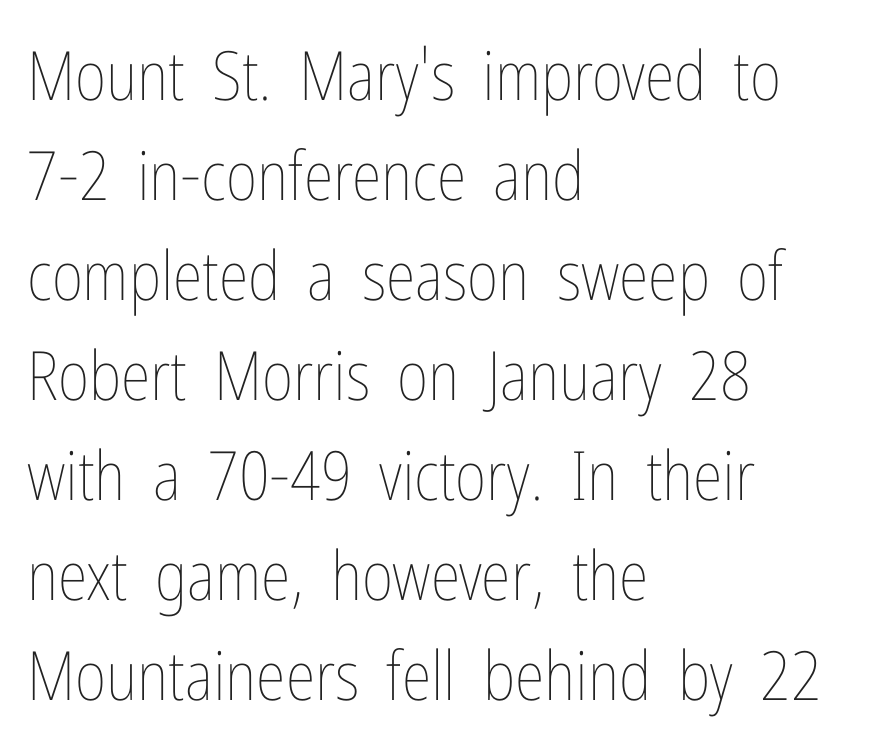
{"italic": "no", "bold": "no", "weight": "thin", "width": "condensed", "stroke_contrast": "low", "x_height": "medium", "monospaced": "no", "underline": "no", "align": "left", "line_spacing": "normal", "line_spacing_ratio": 1.47, "letter_spacing": "normal", "letter_spacing_em": 0.0, "glyph_px": 68}
